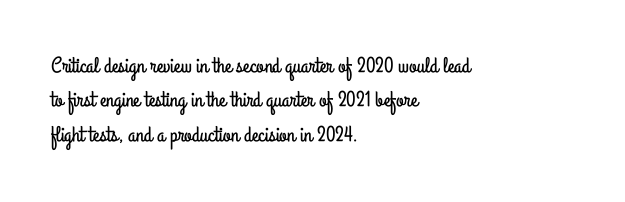
Q: Is the text italic (slanted)? A: No, it is upright.
Q: Is the text underlined? A: No.
Q: How is the paragraph aligned? A: Left-aligned.
Q: Is the spacing between letters normal or unusually wide? A: Normal.
Q: Is the spacing between lines tight, normal or loose? A: Normal.
